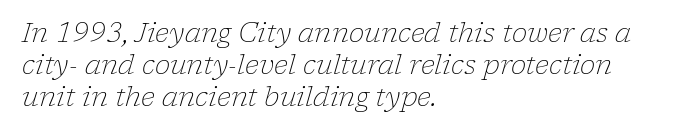
The image shows 26 px text type, italic (leaning right); set left-aligned, line spacing 1.24x, normal letter spacing, not underlined.
